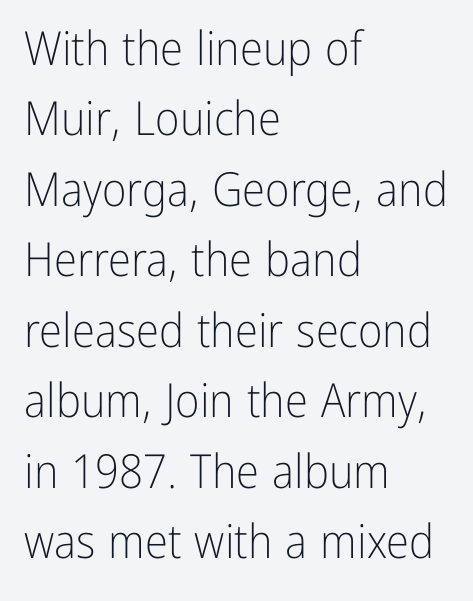
Q: Is the text bold? A: No.
Q: Is the text italic (slanted)? A: No, it is upright.
Q: Is the typeface a serif or a sans-serif typeface? A: Sans-serif.
Q: Is the text underlined? A: No.
Q: How is the paragraph aligned? A: Left-aligned.
Q: Is the spacing between letters normal or unusually wide? A: Normal.
Q: Is the spacing between lines tight, normal or loose? A: Normal.
Q: Width (condensed, normal, or wide)? A: Condensed.
Q: Stroke contrast? A: Low.
Q: x-height? A: Medium.
Q: Monospaced? A: No.
